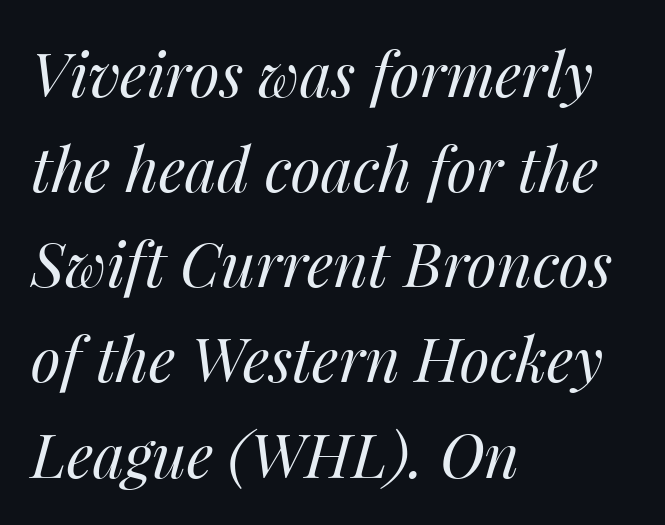
{"italic": "yes", "lean": "right", "slant_degrees": 14, "bold": "no", "weight": "regular", "width": "normal", "stroke_contrast": "medium", "x_height": "medium", "monospaced": "no", "underline": "no", "align": "left", "line_spacing": "normal", "line_spacing_ratio": 1.56, "letter_spacing": "normal", "letter_spacing_em": 0.0, "glyph_px": 61}
